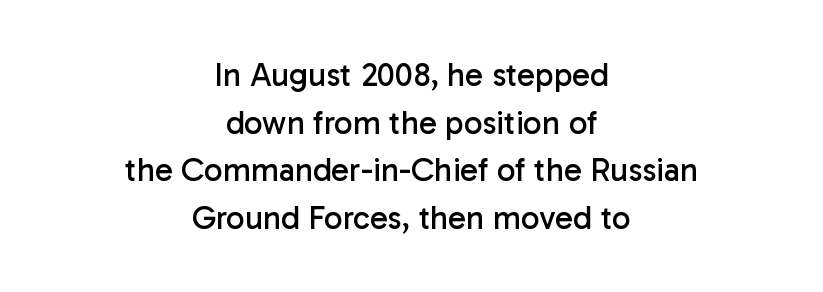
It's the straight-up-and-down kind of type. Descenders hang freely into open space. One-word summary of the alignment: center. The type is set solid horizontally, with unmodified tracking. Each letter keeps its own natural width here, so spacing adapts to shape.
